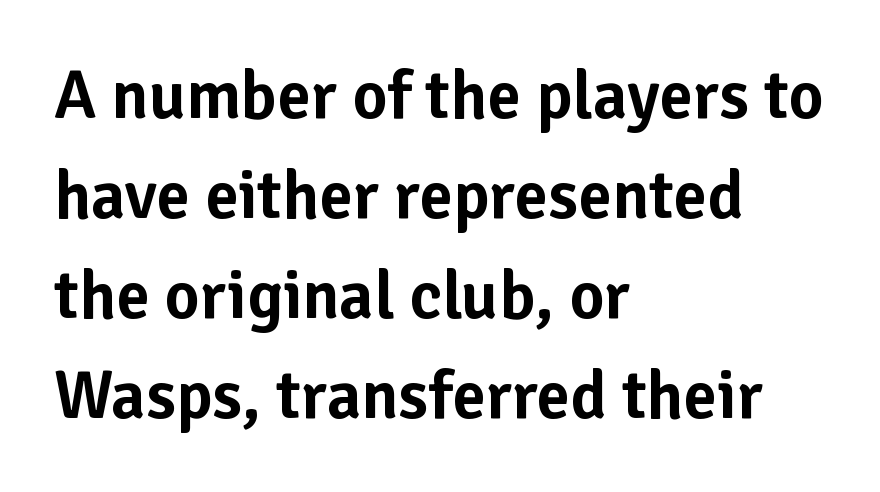
Q: Is the text italic (slanted)? A: No, it is upright.
Q: Is the typeface a serif or a sans-serif typeface? A: Sans-serif.
Q: Is the text underlined? A: No.
Q: How is the paragraph aligned? A: Left-aligned.
Q: Is the spacing between letters normal or unusually wide? A: Normal.
Q: Is the spacing between lines tight, normal or loose? A: Normal.
Q: Width (condensed, normal, or wide)? A: Normal.
Q: Stroke contrast? A: Low.
Q: x-height? A: Medium.
Q: Monospaced? A: No.
